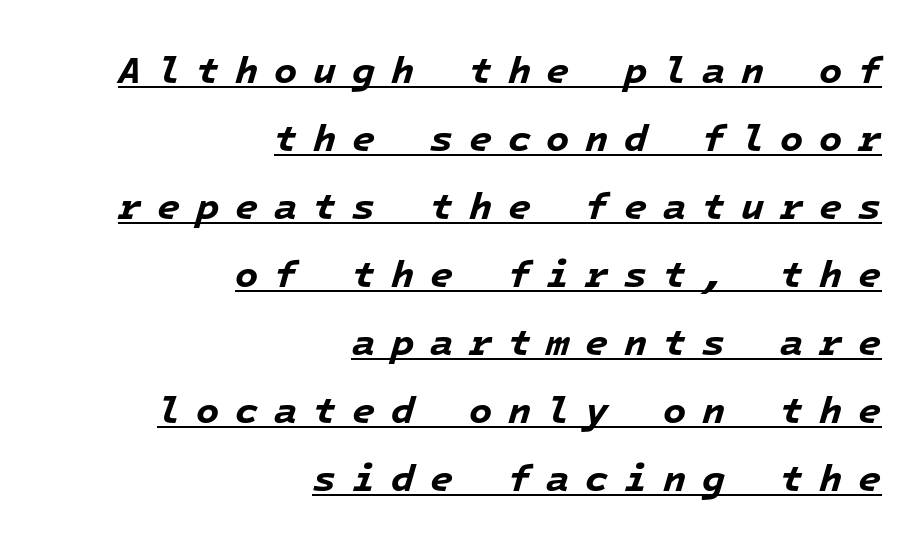
{"italic": "yes", "lean": "right", "slant_degrees": 16, "bold": "yes", "weight": "bold", "width": "normal", "stroke_contrast": "low", "x_height": "medium", "monospaced": "yes", "underline": "yes", "align": "right", "line_spacing_ratio": 1.79, "letter_spacing": "wide", "letter_spacing_em": 0.41, "glyph_px": 38}
